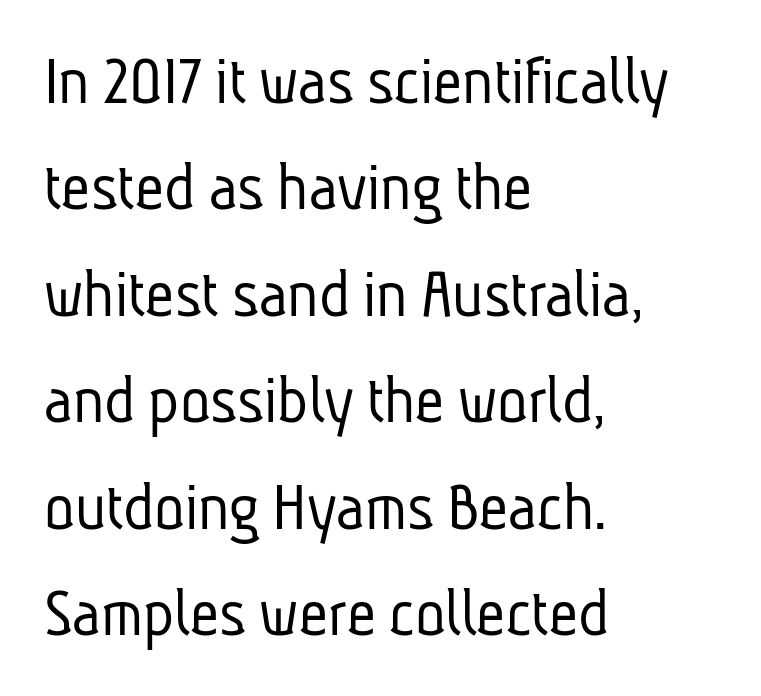
A student would call this left alignment; a typographer would say flush left, rag right. The font is comparable to plain body text, perhaps lighter. Check where the strokes stop: nothing finishes them off — pure sans. This sample has the flowing, uneven cadence of proportional lettering.
